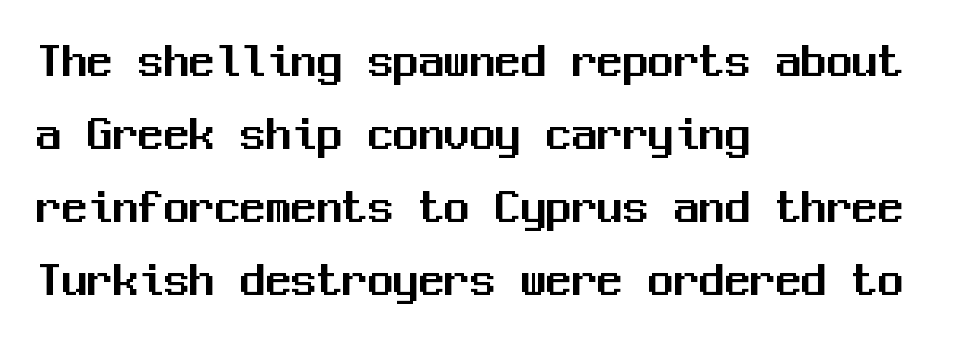
Q: Is the text italic (slanted)? A: No, it is upright.
Q: Is the typeface a serif or a sans-serif typeface? A: Sans-serif.
Q: Is the text underlined? A: No.
Q: How is the paragraph aligned? A: Left-aligned.
Q: Is the spacing between letters normal or unusually wide? A: Normal.
Q: Is the spacing between lines tight, normal or loose? A: Normal.
Q: Width (condensed, normal, or wide)? A: Normal.
Q: Stroke contrast? A: Medium.
Q: x-height? A: Medium.
Q: Monospaced? A: Yes.
